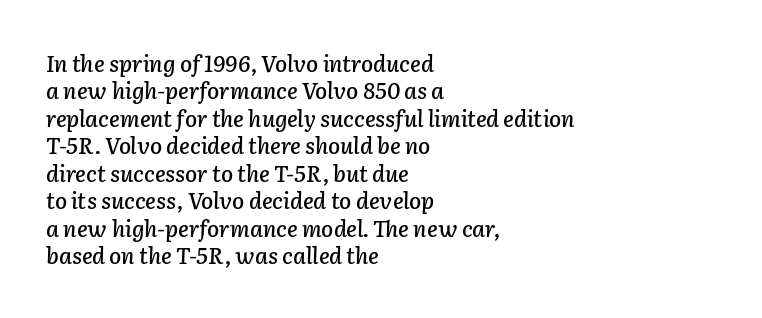
Glance below the letters and you will spot only blank space. The face used here has a pronounced slope to its letters. Regular leading. The compositor pushed each line to the left boundary. No extra tracking has been applied to these lines.
